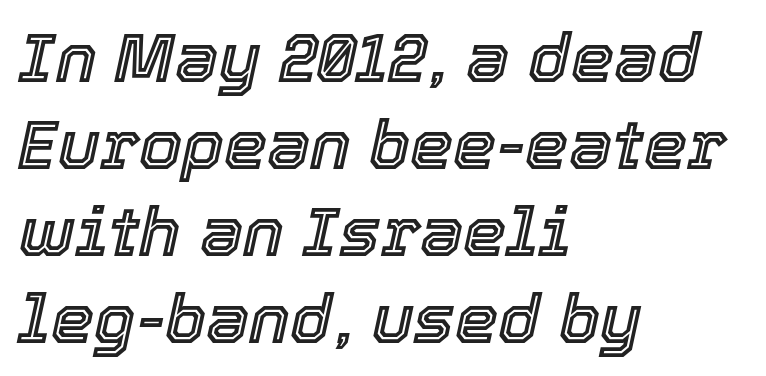
Q: Is the text italic (slanted)? A: Yes, it leans right by about 12 degrees.
Q: Is the text underlined? A: No.
Q: How is the paragraph aligned? A: Left-aligned.
Q: Is the spacing between letters normal or unusually wide? A: Normal.
Q: Is the spacing between lines tight, normal or loose? A: Normal.
Q: Width (condensed, normal, or wide)? A: Normal.
Q: x-height? A: Medium.
Q: Monospaced? A: No.
